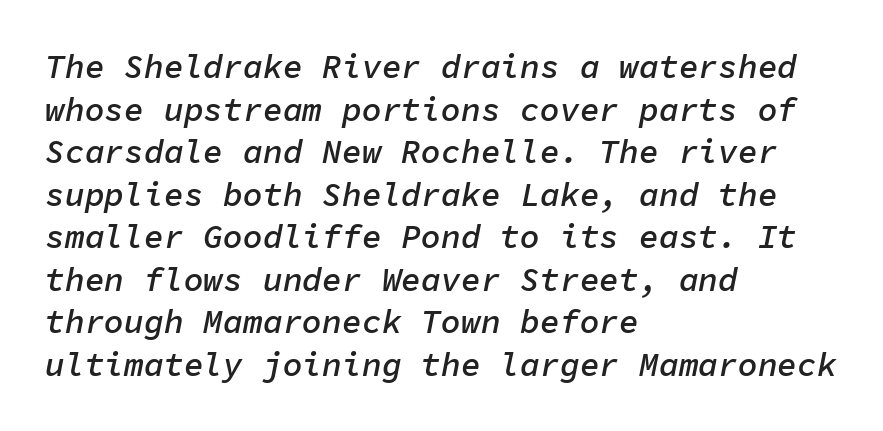
Q: Is the text bold? A: Semi-bold.
Q: Is the text italic (slanted)? A: Yes, it leans right by about 11 degrees.
Q: Is the text underlined? A: No.
Q: How is the paragraph aligned? A: Left-aligned.
Q: Is the spacing between letters normal or unusually wide? A: Normal.
Q: Is the spacing between lines tight, normal or loose? A: Normal.
Q: Width (condensed, normal, or wide)? A: Normal.
Q: Stroke contrast? A: Low.
Q: x-height? A: Medium.
Q: Monospaced? A: Yes.
